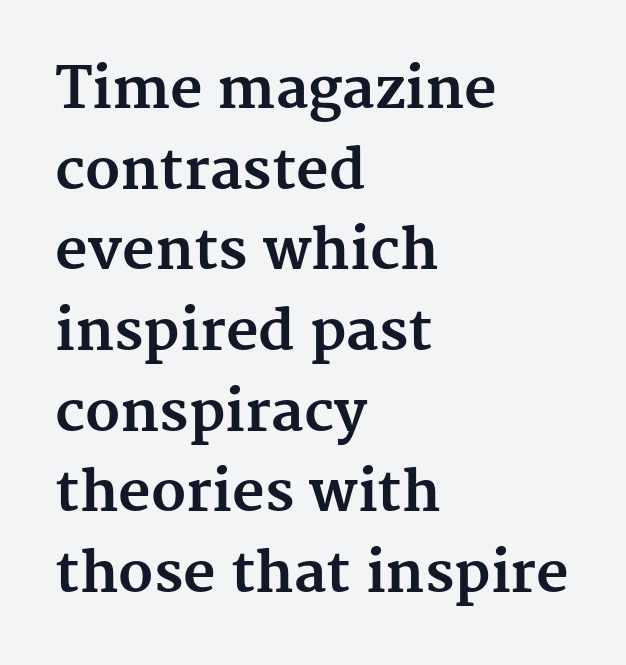
{"serif": "yes", "italic": "no", "bold": "yes", "weight": "bold", "width": "normal", "stroke_contrast": "medium", "x_height": "medium", "monospaced": "no", "underline": "no", "align": "left", "line_spacing": "normal", "line_spacing_ratio": 1.44, "letter_spacing": "normal", "letter_spacing_em": 0.0, "glyph_px": 56}
